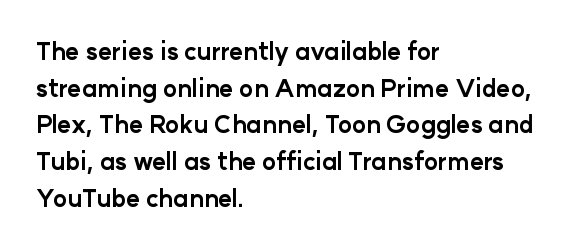
{"italic": "no", "bold": "yes", "underline": "no", "align": "left", "line_spacing": "normal", "line_spacing_ratio": 1.53, "letter_spacing": "normal", "letter_spacing_em": 0.0, "glyph_px": 24}
